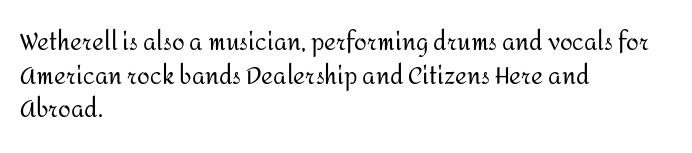
The image shows 23 px text type, upright; set left-aligned, normal line spacing (1.46x), normal letter spacing, not underlined.
